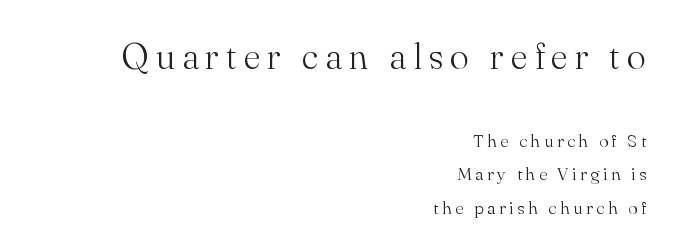
The lines in this sample share a right terminus and differ only in where they begin. The first block has been scaled up relative to the second. The font family rendered here belongs to the serif group. Characters remain perfectly vertical along every line. This reads as an unemphasized weight, regular at the heaviest. You could not count columns in this text — the font is proportionally spaced.
